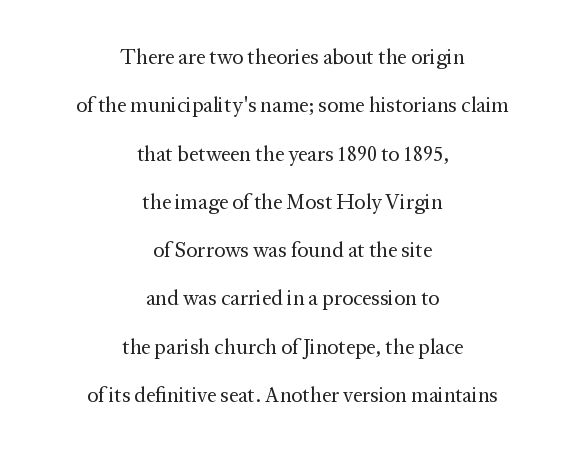
Q: Is the text bold? A: No.
Q: Is the text italic (slanted)? A: No, it is upright.
Q: Is the text underlined? A: No.
Q: How is the paragraph aligned? A: Centered.
Q: Is the spacing between letters normal or unusually wide? A: Normal.
Q: Is the spacing between lines tight, normal or loose? A: Loose.
